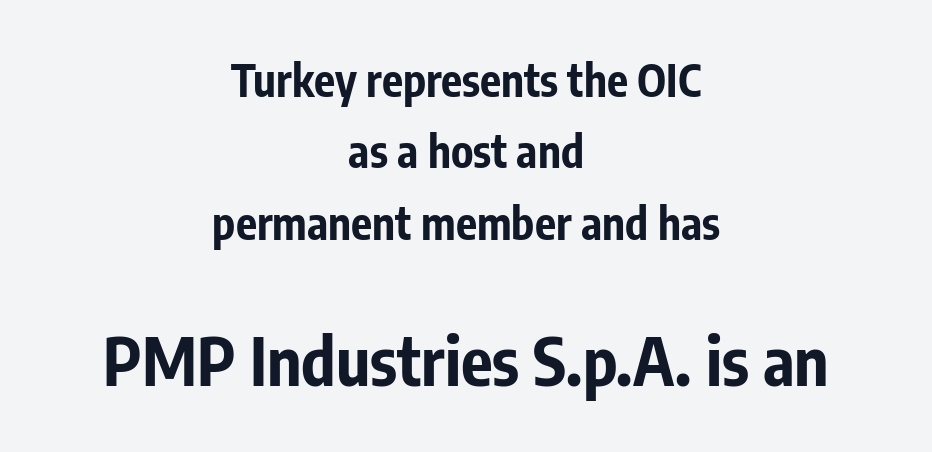
{"serif": "no", "italic": "no", "bold": "yes", "weight": "bold", "width": "condensed", "stroke_contrast": "low", "x_height": "medium", "monospaced": "no", "underline": "no", "align": "center", "line_spacing": "normal", "line_spacing_ratio": 1.62, "letter_spacing": "normal", "letter_spacing_em": 0.0, "larger_block": "second", "size_ratio": 1.5, "glyph_px": 66}
